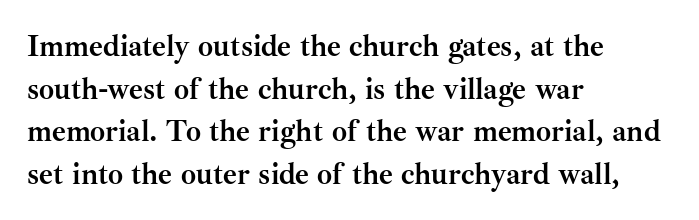
Q: Is the text bold? A: Yes.
Q: Is the text italic (slanted)? A: No, it is upright.
Q: Is the typeface a serif or a sans-serif typeface? A: Serif.
Q: Is the text underlined? A: No.
Q: How is the paragraph aligned? A: Left-aligned.
Q: Is the spacing between letters normal or unusually wide? A: Normal.
Q: Is the spacing between lines tight, normal or loose? A: Normal.
Q: Width (condensed, normal, or wide)? A: Normal.
Q: Stroke contrast? A: Medium.
Q: x-height? A: Small.
Q: Monospaced? A: No.
